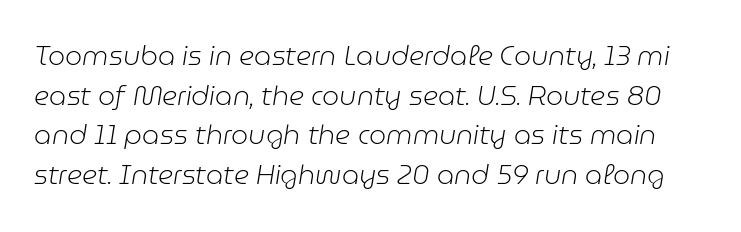
Q: Is the text bold? A: No.
Q: Is the text italic (slanted)? A: Yes, it leans right by about 9 degrees.
Q: Is the text underlined? A: No.
Q: Is the spacing between letters normal or unusually wide? A: Normal.
Q: Is the spacing between lines tight, normal or loose? A: Normal.
